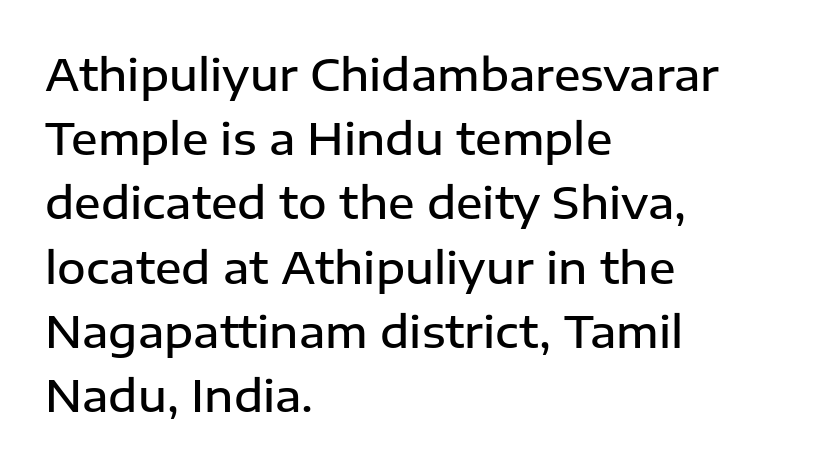
Here the designer chose a conventional face with non-uniform glyph widths. A typesetter would mark this as roman, not italic. The words here are not underlined. Weight check: semibold — heavier than regular, not quite bold. Words appear dense and cohesive because spacing is normal. Compared with typical paragraphs, the rows here are spaced about the same.
